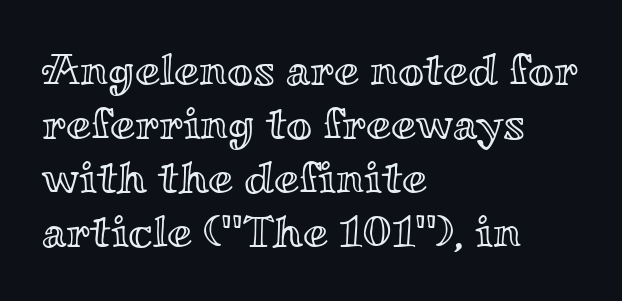
Q: Is the text italic (slanted)? A: No, it is upright.
Q: Is the text underlined? A: No.
Q: How is the paragraph aligned? A: Left-aligned.
Q: Is the spacing between letters normal or unusually wide? A: Normal.
Q: Width (condensed, normal, or wide)? A: Wide.
Q: x-height? A: Small.
Q: Monospaced? A: No.
